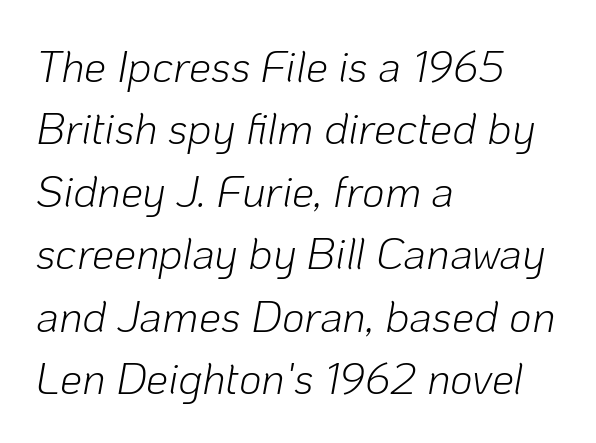
Weight: not bold — regular or lighter. Looking at the ascenders, they clearly lean. Baseline-to-baseline distance is the conventional proportion of letter height. All the whitespace from short lines collects on the right. Default kerning and tracking; the words read as compact shapes. The passage shown is not underscored anywhere.
